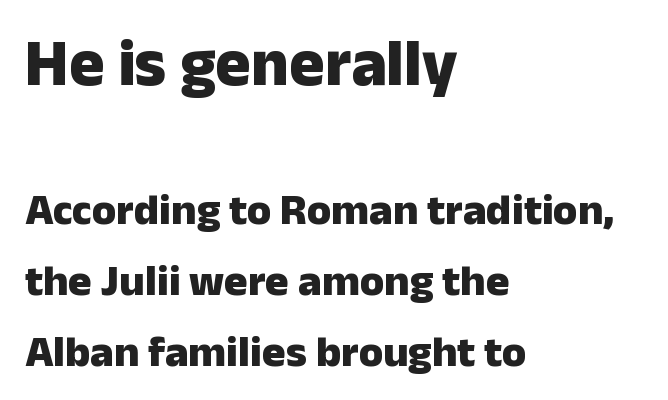
{"serif": "no", "italic": "no", "bold": "yes", "weight": "heavy", "width": "normal", "stroke_contrast": "low", "x_height": "medium", "monospaced": "no", "underline": "no", "align": "left", "line_spacing": "normal", "line_spacing_ratio": 1.61, "letter_spacing": "normal", "letter_spacing_em": 0.0, "larger_block": "first", "size_ratio": 1.5, "glyph_px": 66}
